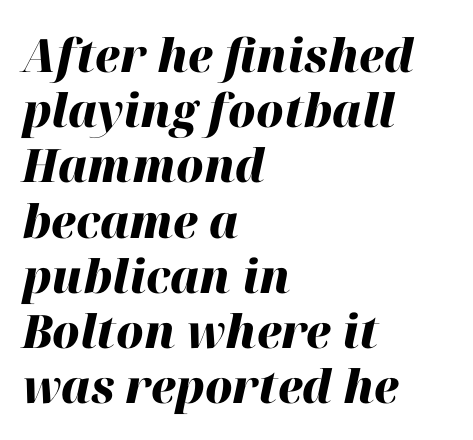
The image shows 46 px heavy type, italic (leaning right); set left-aligned, line spacing 1.2x, normal letter spacing, not underlined; high stroke contrast and a medium x-height.
